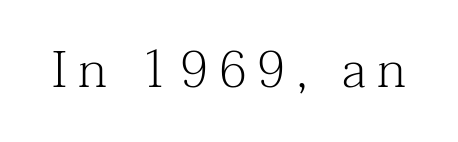
{"serif": "yes", "italic": "no", "bold": "no", "weight": "light", "width": "normal", "stroke_contrast": "medium", "x_height": "medium", "monospaced": "no", "underline": "no", "letter_spacing": "wide", "letter_spacing_em": 0.21, "glyph_px": 51}
